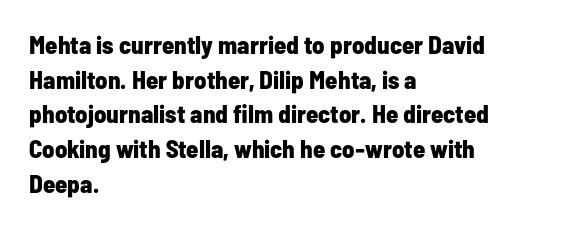
The type sits square on the baseline with zero lean. Summary of weight: heavy, a full bold. Rule under the text: the space is simply empty. Is the letter spacing exaggerated? No — it looks like the ordinary default.
